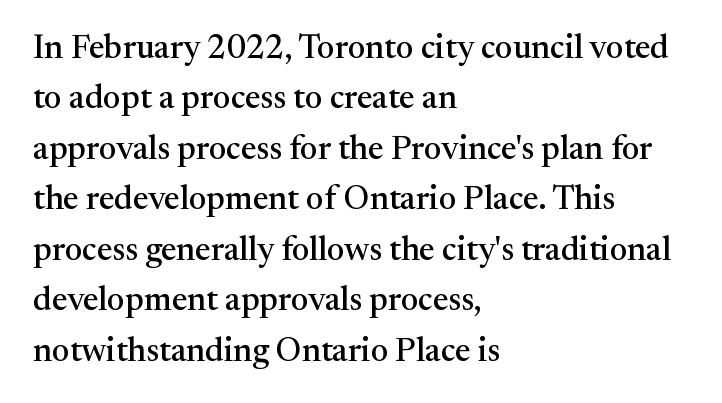
The paragraph has a hard left edge and a soft right edge. Think of a printed novel: that variable character pitch is what you see here. A roman cut, with each character standing at attention. Successive baselines arrive at the customary interval. Compared with typical body copy, the letter spacing here is the same. Typographically, this falls in the serif category.
